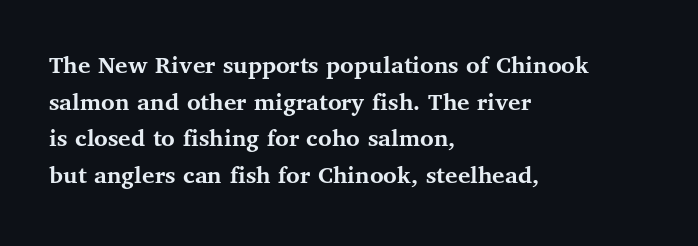
The image shows 26 px bold type, upright; set left-aligned, normal line spacing (1.41x), normal letter spacing, not underlined.
